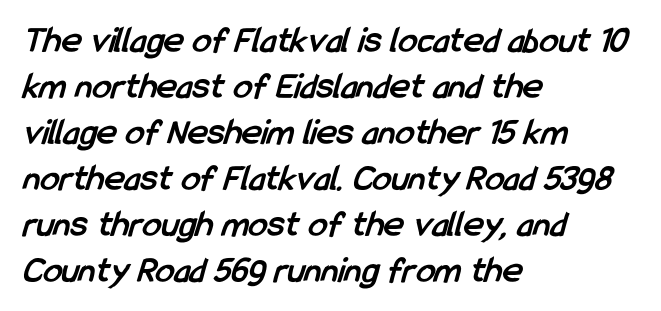
{"serif": "no", "bold": "yes", "weight": "semibold", "width": "condensed", "stroke_contrast": "low", "x_height": "medium", "monospaced": "no", "underline": "no", "align": "left", "line_spacing_ratio": 1.21, "letter_spacing": "normal", "letter_spacing_em": 0.0, "glyph_px": 38}
